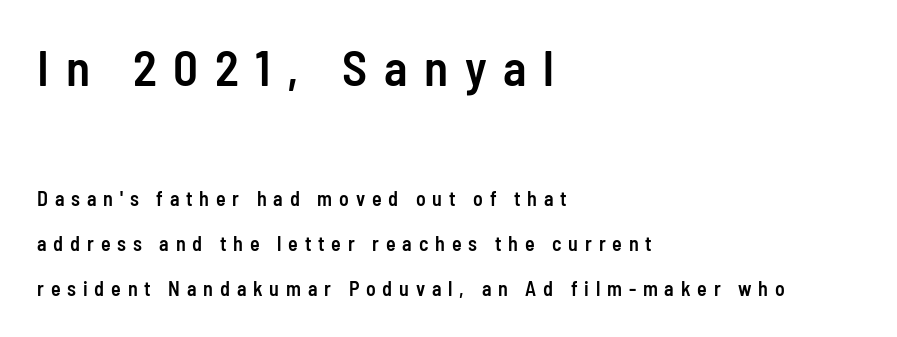
Here the designer chose a conventional face with non-uniform glyph widths. This rendering features lettering with no underline. The passage shown is semibold, sitting just below true bold. Examine the stroke ends and you'll find no serifs. Every character sits straight up, as roman type does.
